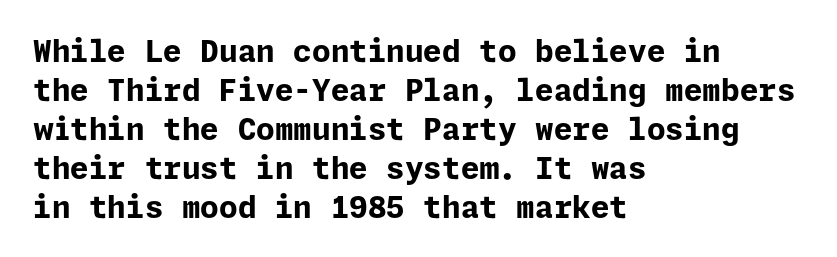
{"serif": "no", "italic": "no", "bold": "yes", "weight": "bold", "width": "normal", "stroke_contrast": "low", "x_height": "medium", "underline": "no", "align": "left", "line_spacing": "normal", "line_spacing_ratio": 1.3, "letter_spacing": "normal", "letter_spacing_em": 0.0, "glyph_px": 30}
